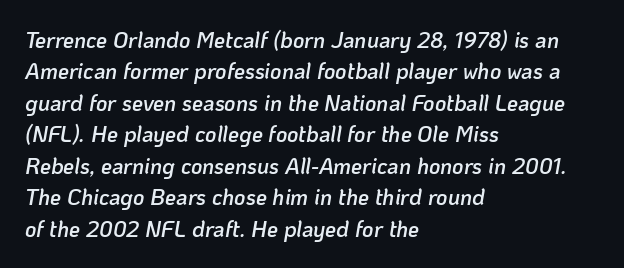
Q: Is the text bold? A: Semi-bold.
Q: Is the text italic (slanted)? A: Yes, it leans right by about 10 degrees.
Q: Is the text underlined? A: No.
Q: How is the paragraph aligned? A: Left-aligned.
Q: Is the spacing between letters normal or unusually wide? A: Normal.
Q: Is the spacing between lines tight, normal or loose? A: Normal.
